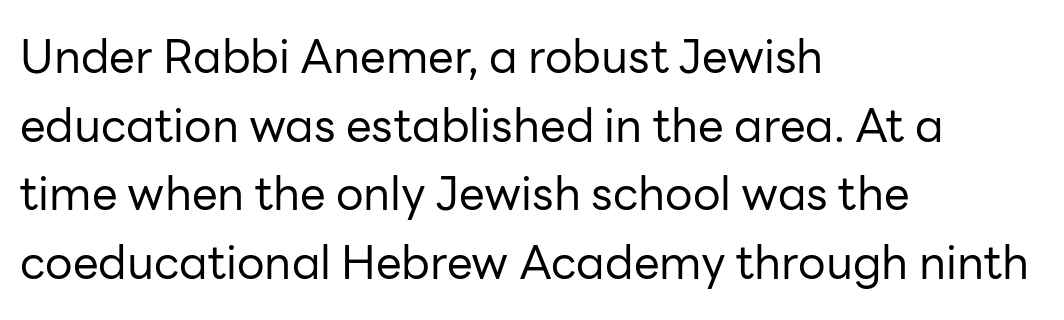
{"serif": "no", "italic": "no", "bold": "no", "weight": "regular", "width": "normal", "stroke_contrast": "low", "x_height": "medium", "monospaced": "no", "underline": "no", "align": "left", "line_spacing": "normal", "line_spacing_ratio": 1.49, "letter_spacing": "normal", "letter_spacing_em": 0.0, "glyph_px": 46}
